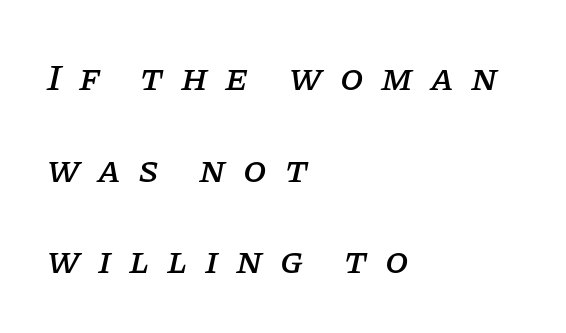
Q: Is the text italic (slanted)? A: Yes, it leans right by about 11 degrees.
Q: Is the typeface a serif or a sans-serif typeface? A: Serif.
Q: Is the text underlined? A: No.
Q: How is the paragraph aligned? A: Left-aligned.
Q: Is the spacing between letters normal or unusually wide? A: Unusually wide.
Q: Is the spacing between lines tight, normal or loose? A: Loose.
Q: Width (condensed, normal, or wide)? A: Normal.
Q: Stroke contrast? A: Low.
Q: x-height? A: Large.
Q: Monospaced? A: No.
